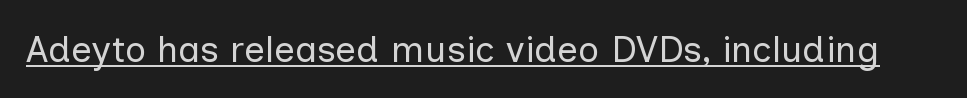
Q: Is the text bold? A: No.
Q: Is the text italic (slanted)? A: No, it is upright.
Q: Is the typeface a serif or a sans-serif typeface? A: Sans-serif.
Q: Is the text underlined? A: Yes.
Q: Is the spacing between letters normal or unusually wide? A: Normal.
Q: Width (condensed, normal, or wide)? A: Normal.
Q: Stroke contrast? A: Low.
Q: x-height? A: Medium.
Q: Monospaced? A: No.
